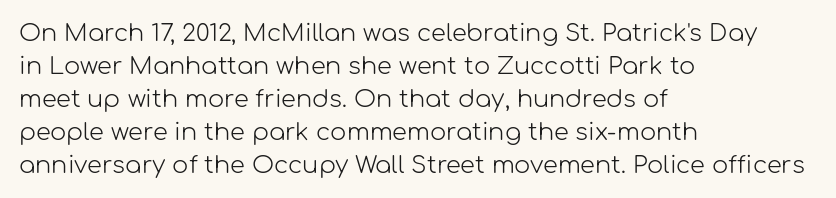
{"italic": "no", "bold": "no", "underline": "no", "align": "left", "line_spacing": "normal", "line_spacing_ratio": 1.37, "letter_spacing": "normal", "letter_spacing_em": 0.0, "glyph_px": 24}
